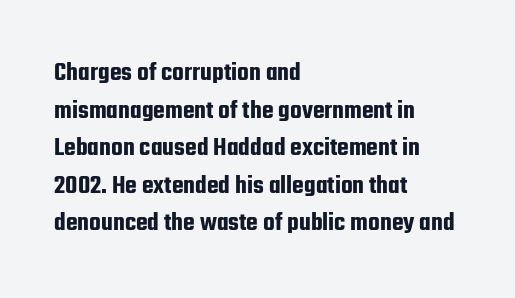
Plain, unruled lines of type. The lines in this sample share a left origin and differ only in where they stop. The specimen reads as upright at a glance. Letter spacing: default. If you measured baseline to baseline, you'd find a middling distance.
